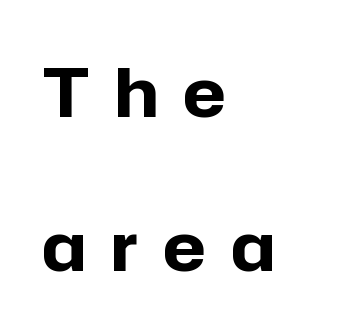
These words are printed bold, with thick strokes throughout. The lettering holds an erect, upright posture throughout. The passage shown stacks its lines with a broad gap. The space beneath each line is pristine and unruled. Spacing verdict: proportional, widths tailored to each character. Tracking here is generous; glyphs stand well apart from one another.
